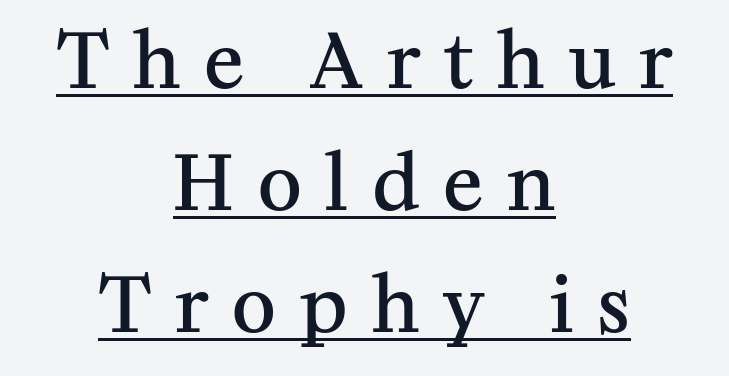
The lines in this sample share a center point and differ in where they start and stop. Looks like someone drew a line under every word here. Does the type have serifs? Yes, each stem ends in a small foot. Each word looks stretched out because of the extra space between its letters. Is the type bold? Partly — it's a semibold, heavier than regular but not fully bold.
